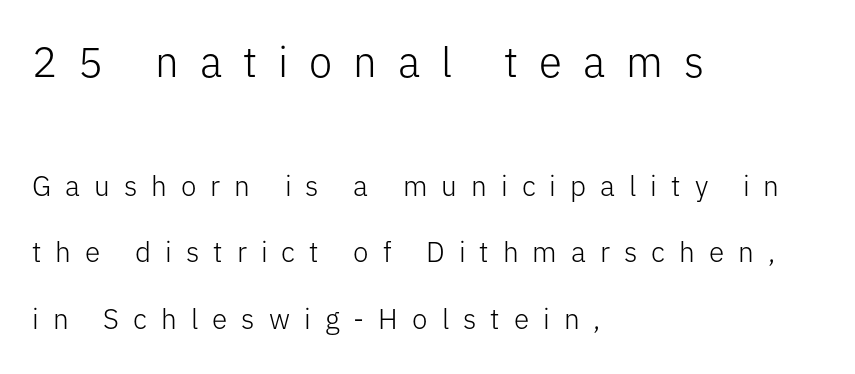
Q: Is the text bold? A: No.
Q: Is the text italic (slanted)? A: No, it is upright.
Q: Is the typeface a serif or a sans-serif typeface? A: Sans-serif.
Q: Is the text underlined? A: No.
Q: How is the paragraph aligned? A: Left-aligned.
Q: Is the spacing between letters normal or unusually wide? A: Unusually wide.
Q: Is the spacing between lines tight, normal or loose? A: Loose.
Q: Which block of text is set in a larger size, the first (top) or the second (bottom)? A: The first (top) one.
Q: Width (condensed, normal, or wide)? A: Normal.
Q: Stroke contrast? A: Low.
Q: x-height? A: Medium.
Q: Monospaced? A: No.
